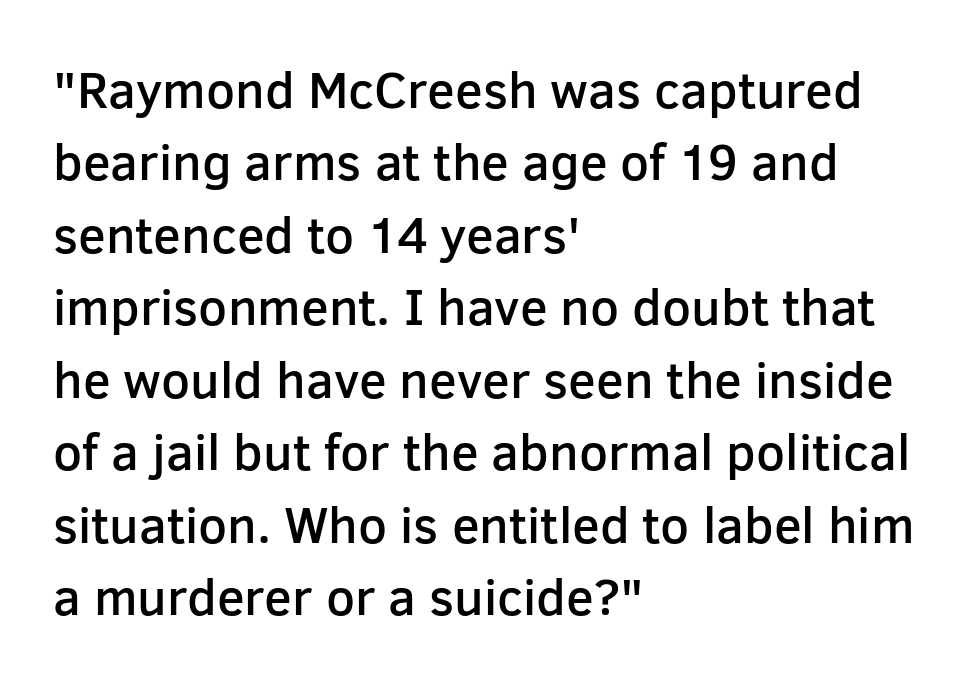
Letterform terminals end flat and unadorned throughout the passage. These lines keep a tight, regular rhythm from letter to letter. Line beginnings align vertically; line endings do not. The leading is moderate, giving the passage an even texture.
